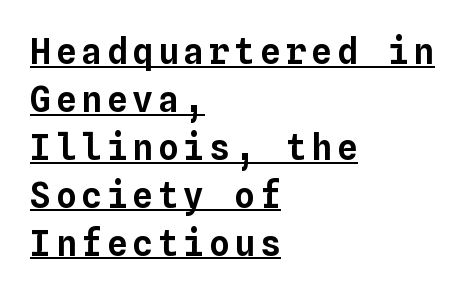
{"italic": "no", "width": "normal", "stroke_contrast": "low", "x_height": "medium", "monospaced": "yes", "underline": "yes", "align": "left", "line_spacing": "normal", "line_spacing_ratio": 1.37, "glyph_px": 35}
